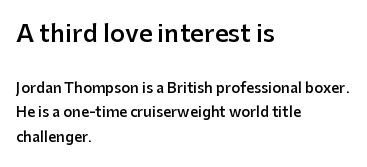
{"italic": "no", "bold": "semi", "underline": "no", "align": "left", "line_spacing_ratio": 1.77, "letter_spacing": "normal", "letter_spacing_em": 0.0, "larger_block": "first", "size_ratio": 1.71, "glyph_px": 24}
